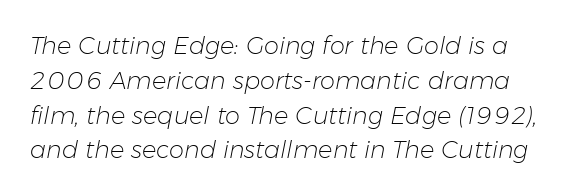
The image shows 24 px text type, italic (leaning right); set normal line spacing (1.45x), normal letter spacing, not underlined.
